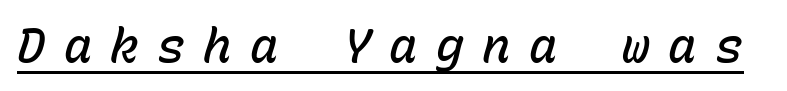
Q: Is the text bold? A: Semi-bold.
Q: Is the text italic (slanted)? A: Yes, it leans right by about 15 degrees.
Q: Is the text underlined? A: Yes.
Q: Is the spacing between letters normal or unusually wide? A: Unusually wide.
Q: Width (condensed, normal, or wide)? A: Normal.
Q: Stroke contrast? A: Low.
Q: x-height? A: Medium.
Q: Monospaced? A: Yes.
